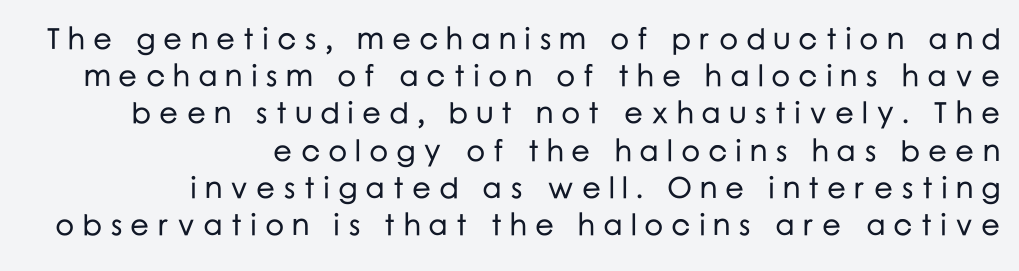
Q: Is the text italic (slanted)? A: No, it is upright.
Q: Is the typeface a serif or a sans-serif typeface? A: Sans-serif.
Q: Is the text underlined? A: No.
Q: How is the paragraph aligned? A: Right-aligned.
Q: Is the spacing between letters normal or unusually wide? A: Unusually wide.
Q: Width (condensed, normal, or wide)? A: Normal.
Q: Stroke contrast? A: Low.
Q: x-height? A: Medium.
Q: Monospaced? A: No.
